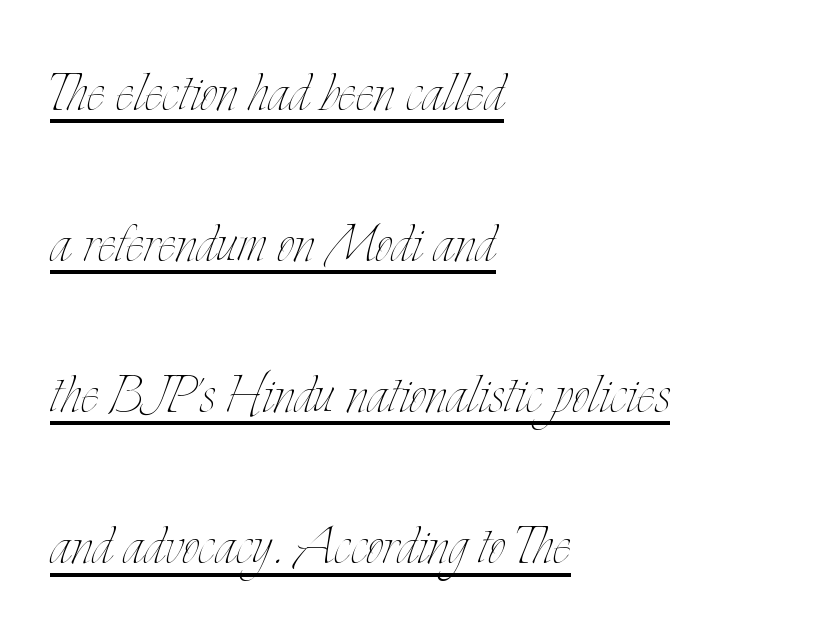
The string is rendered with underlining switched on. The face looks like a standard text weight, possibly lighter. Leading: increased.
